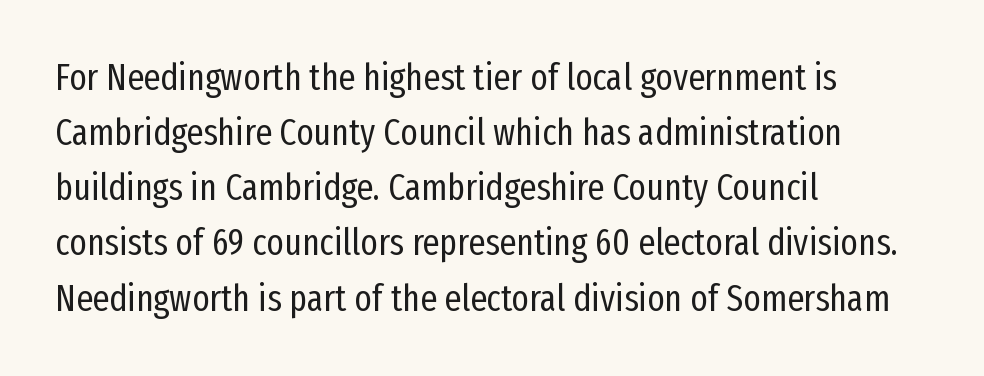
Q: Is the text bold? A: No.
Q: Is the text italic (slanted)? A: No, it is upright.
Q: Is the typeface a serif or a sans-serif typeface? A: Sans-serif.
Q: Is the text underlined? A: No.
Q: How is the paragraph aligned? A: Left-aligned.
Q: Is the spacing between letters normal or unusually wide? A: Normal.
Q: Is the spacing between lines tight, normal or loose? A: Normal.
Q: Width (condensed, normal, or wide)? A: Condensed.
Q: Stroke contrast? A: Low.
Q: x-height? A: Medium.
Q: Monospaced? A: No.
